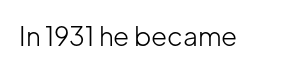
{"italic": "no", "bold": "no", "underline": "no", "letter_spacing": "normal", "letter_spacing_em": 0.0, "glyph_px": 26}
